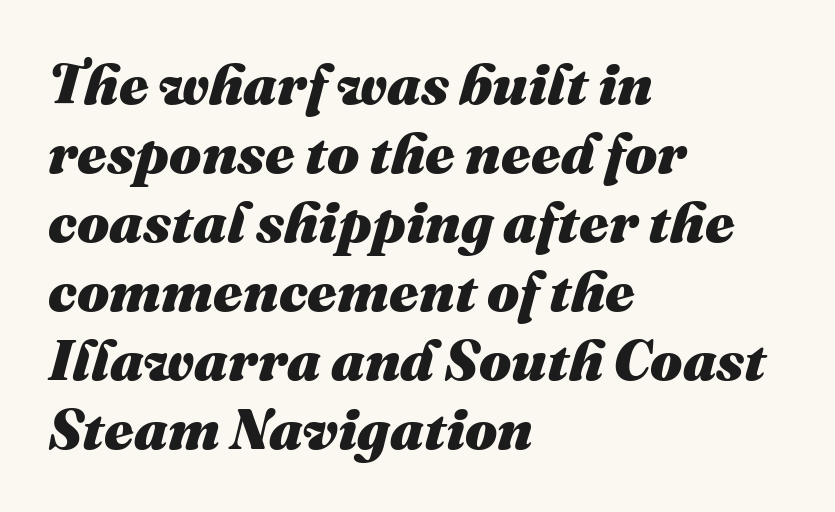
Compared with an ordinary text face, these strokes are far heavier — a full bold. Descenders are the only things crossing below the line. Tracking value appears to be zero — textbook default spacing. The font's italic variant was chosen for this text.
